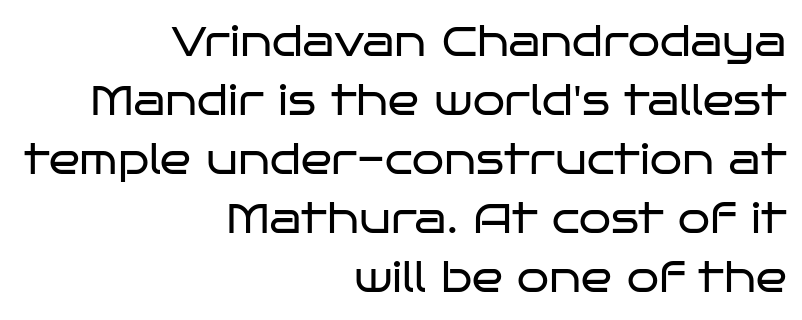
{"serif": "no", "italic": "no", "bold": "no", "weight": "regular", "width": "wide", "stroke_contrast": "low", "x_height": "large", "monospaced": "no", "underline": "no", "align": "right", "line_spacing": "normal", "line_spacing_ratio": 1.44, "letter_spacing": "normal", "letter_spacing_em": 0.0, "glyph_px": 41}
